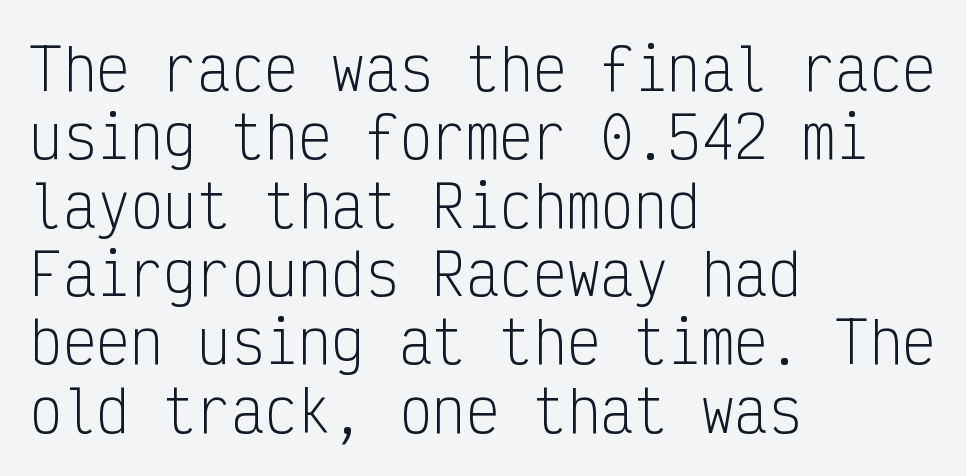
Q: Is the text bold? A: No.
Q: Is the text italic (slanted)? A: No, it is upright.
Q: Is the typeface a serif or a sans-serif typeface? A: Sans-serif.
Q: Is the text underlined? A: No.
Q: How is the paragraph aligned? A: Left-aligned.
Q: Is the spacing between letters normal or unusually wide? A: Normal.
Q: Width (condensed, normal, or wide)? A: Condensed.
Q: Stroke contrast? A: Low.
Q: x-height? A: Medium.
Q: Monospaced? A: Yes.
